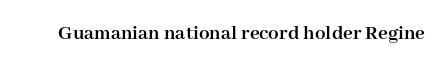
Q: Is the text bold? A: Yes.
Q: Is the text italic (slanted)? A: No, it is upright.
Q: Is the text underlined? A: No.
Q: Is the spacing between letters normal or unusually wide? A: Normal.
